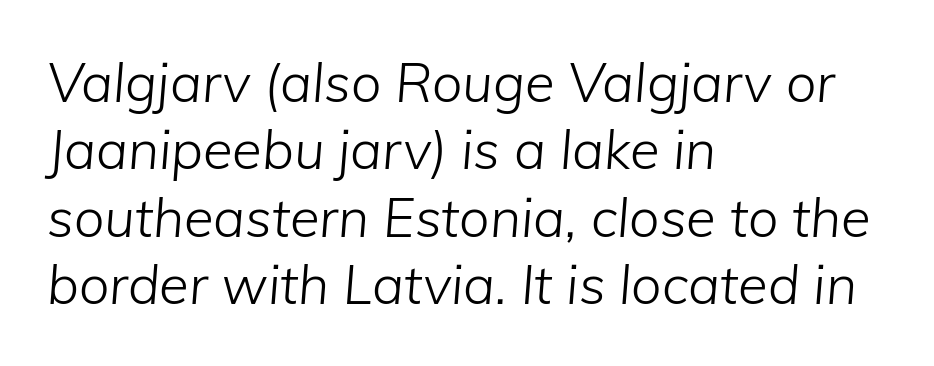
Tall strokes in this sample are angled rather than plumb. The letterforms sit shoulder to shoulder at normal distance. A normal amount of white space separates one row of letters from the next. Note the varied advance widths — an 'i' is clearly narrower than an 'm'.
